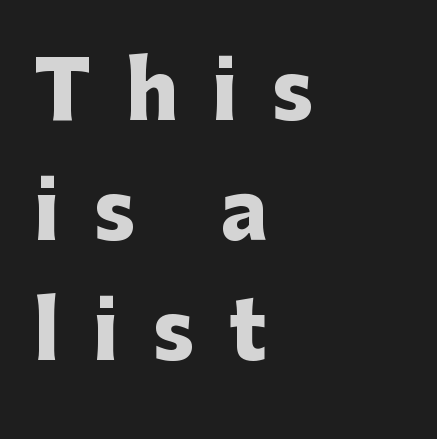
Here the designer chose a conventional face with non-uniform glyph widths. The font's upright variant was chosen for this text. Reading down the column, the eye jumps a familiar distance to each next line. Only glyphs here, with clear space below each row. Leftover space on each line is placed entirely after the last word. Substantial extra tracking has been applied to these lines.
